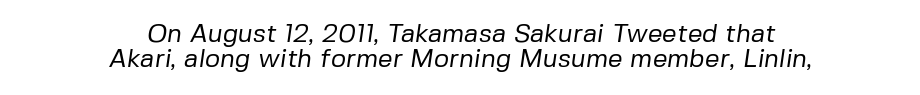
The image shows 26 px text type; set centered, tight line spacing (0.96x), normal letter spacing, not underlined.
